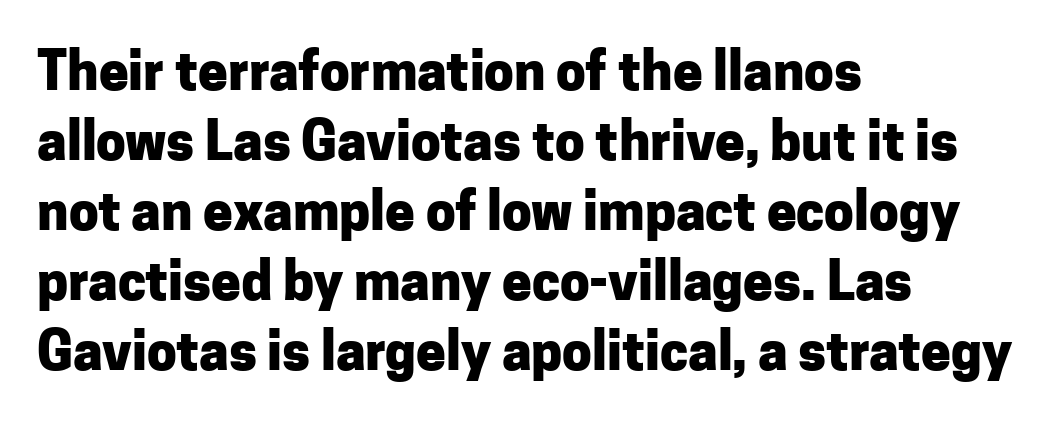
Q: Is the text bold? A: Yes.
Q: Is the text italic (slanted)? A: No, it is upright.
Q: Is the typeface a serif or a sans-serif typeface? A: Sans-serif.
Q: Is the text underlined? A: No.
Q: How is the paragraph aligned? A: Left-aligned.
Q: Is the spacing between letters normal or unusually wide? A: Normal.
Q: Is the spacing between lines tight, normal or loose? A: Normal.
Q: Width (condensed, normal, or wide)? A: Normal.
Q: Stroke contrast? A: Low.
Q: x-height? A: Medium.
Q: Monospaced? A: No.
